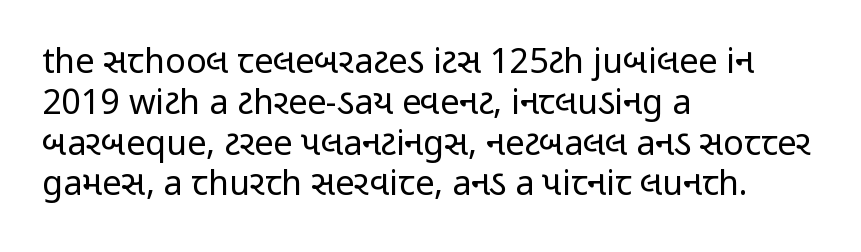
Q: Is the text bold? A: No.
Q: Is the text italic (slanted)? A: No, it is upright.
Q: Is the typeface a serif or a sans-serif typeface? A: Sans-serif.
Q: Is the text underlined? A: No.
Q: How is the paragraph aligned? A: Left-aligned.
Q: Is the spacing between letters normal or unusually wide? A: Normal.
Q: Width (condensed, normal, or wide)? A: Condensed.
Q: Stroke contrast? A: Low.
Q: x-height? A: Medium.
Q: Monospaced? A: No.
